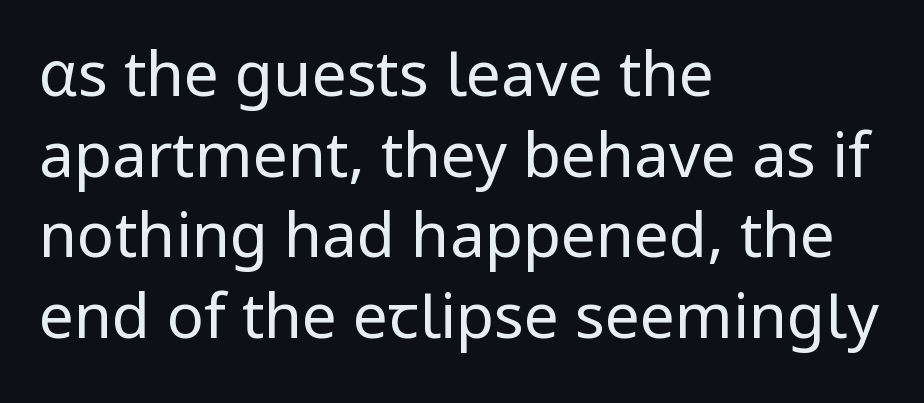
{"serif": "no", "italic": "no", "bold": "no", "weight": "regular", "width": "normal", "stroke_contrast": "low", "x_height": "medium", "monospaced": "no", "underline": "no", "align": "left", "line_spacing": "normal", "line_spacing_ratio": 1.3, "letter_spacing": "normal", "letter_spacing_em": 0.0, "glyph_px": 62}
